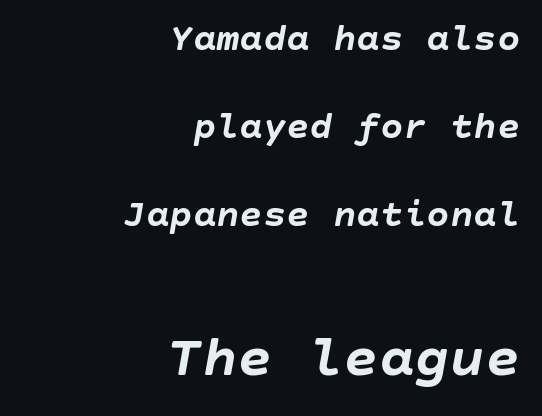
The image shows 59 px semibold type, italic (leaning right); set right-aligned, loose line spacing (2.26x), normal letter spacing, not underlined; the second (bottom) block is 1.51x larger; low stroke contrast and a large x-height.
